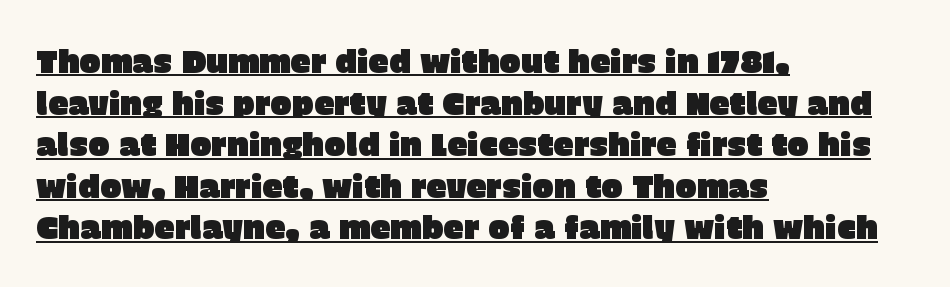
The face used here is proportionally spaced, like ordinary book or web type. Honestly, the underline is the first thing you notice here. The text was rendered using a sans face with plain stroke endings. Left-aligned paragraph, ragged on the right. The type sits square on the baseline with zero lean.
